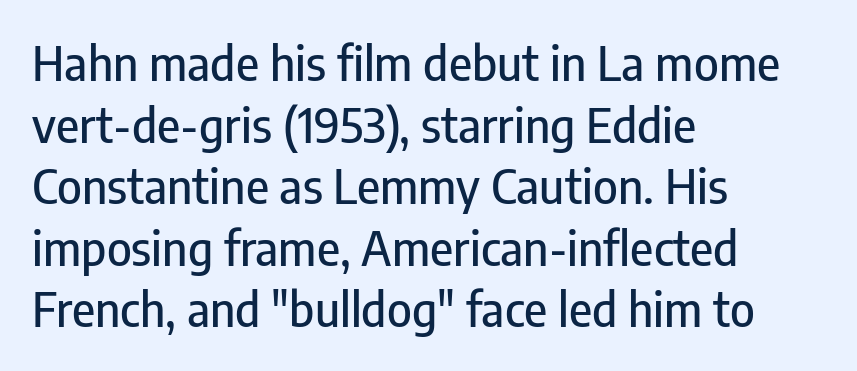
The rendering keeps characters at their native spacing. Only glyphs here, with clear space below each row. Nope, not italic — everything's standing straight. Each letter keeps its own natural width here, so spacing adapts to shape.
